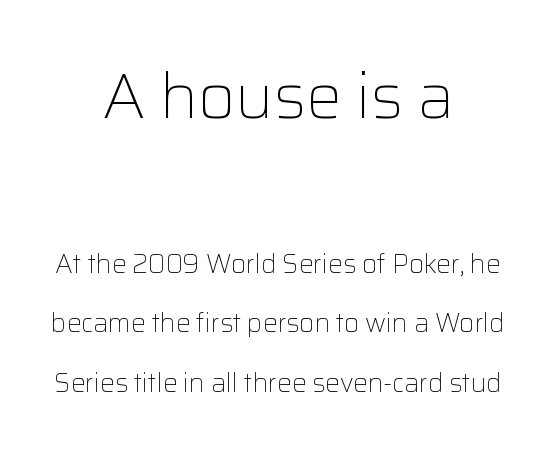
The specimen omits any rule beneath the text block's lines. Is there any slant? The stems are plumb. Think of a printed novel: that variable character pitch is what you see here. Stroke mass is kept to a normal reading level or below. Summary of vertical rhythm: relaxed, with wide interline spacing. These lines are centered, leaving both edges ragged.
